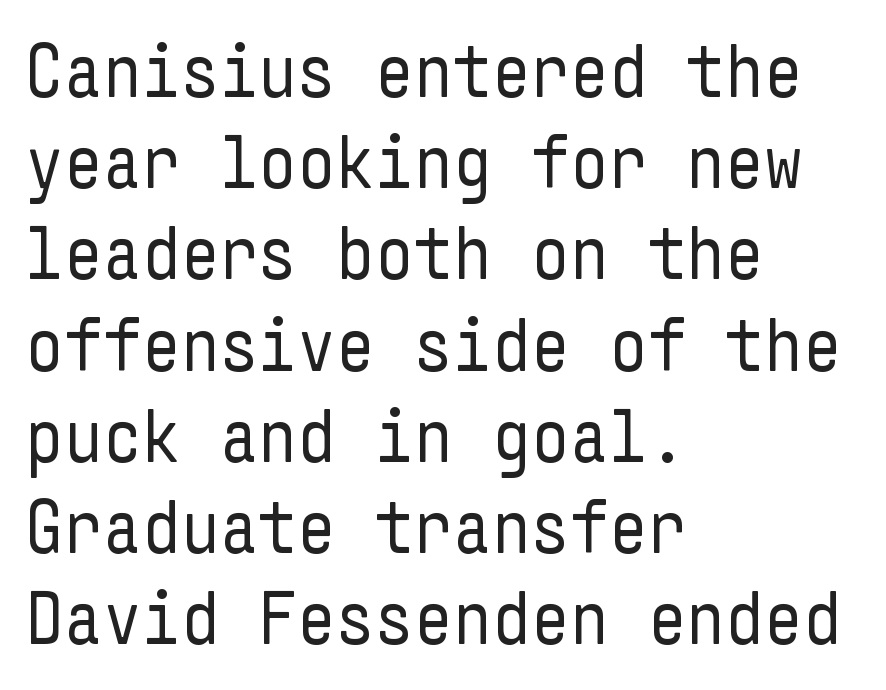
Underlining? Definitely not there. The paragraph shown leans on its left margin. Tall strokes in this sample are plumb rather than angled. Is the stroke heavy? The answer is a plain regular-or-lighter. How are the letters spaced? Ordinarily, with no added tracking.
